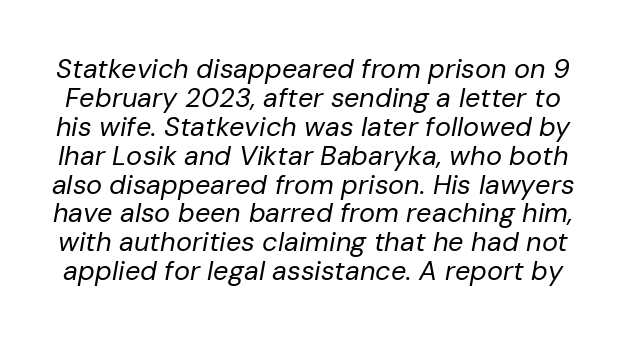
The image shows 27 px text type, italic (leaning right); set tight line spacing (1.07x), normal letter spacing, not underlined.
